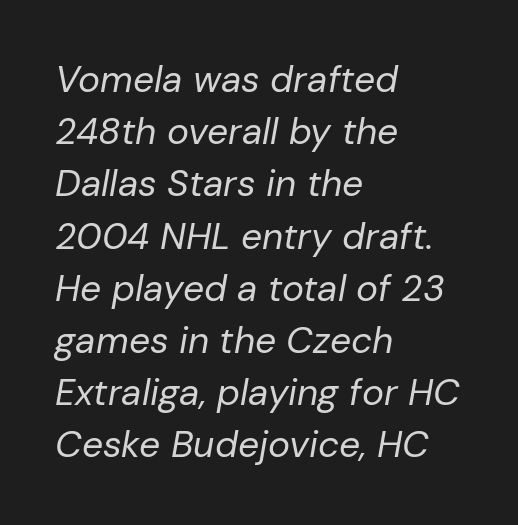
Q: Is the text bold? A: No.
Q: Is the text italic (slanted)? A: Yes, it leans right by about 10 degrees.
Q: Is the text underlined? A: No.
Q: How is the paragraph aligned? A: Left-aligned.
Q: Is the spacing between letters normal or unusually wide? A: Normal.
Q: Is the spacing between lines tight, normal or loose? A: Normal.
Q: Width (condensed, normal, or wide)? A: Normal.
Q: Stroke contrast? A: Low.
Q: x-height? A: Medium.
Q: Monospaced? A: No.
